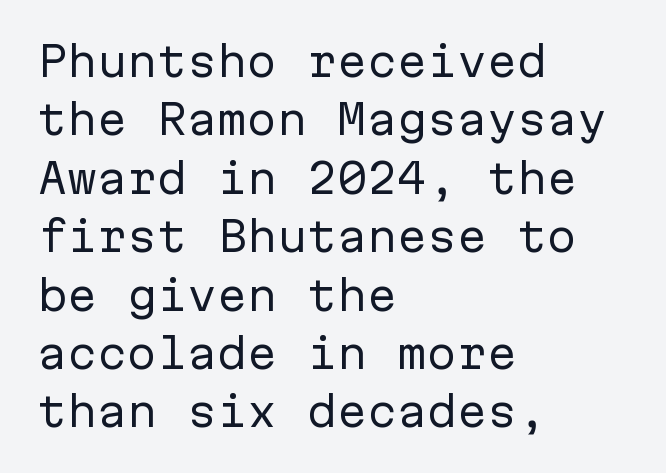
{"serif": "no", "italic": "no", "bold": "no", "weight": "regular", "width": "normal", "stroke_contrast": "low", "x_height": "medium", "monospaced": "yes", "underline": "no", "align": "left", "line_spacing": "normal", "line_spacing_ratio": 1.46, "letter_spacing": "normal", "letter_spacing_em": 0.0, "glyph_px": 40}
